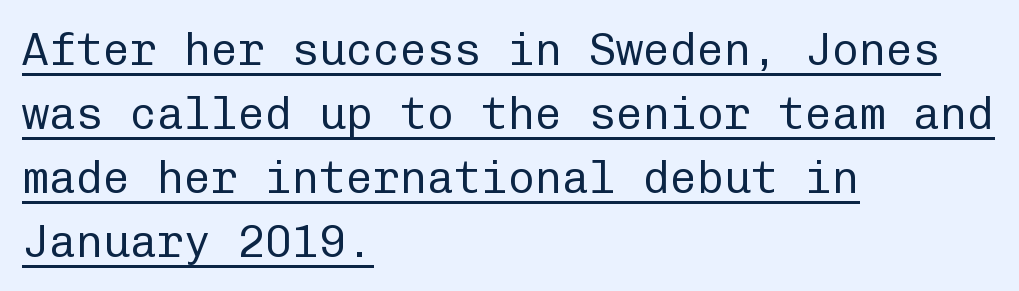
Q: Is the text bold? A: No.
Q: Is the text italic (slanted)? A: No, it is upright.
Q: Is the typeface a serif or a sans-serif typeface? A: Sans-serif.
Q: Is the text underlined? A: Yes.
Q: How is the paragraph aligned? A: Left-aligned.
Q: Is the spacing between letters normal or unusually wide? A: Normal.
Q: Is the spacing between lines tight, normal or loose? A: Normal.
Q: Width (condensed, normal, or wide)? A: Normal.
Q: Stroke contrast? A: Low.
Q: x-height? A: Medium.
Q: Monospaced? A: Yes.
